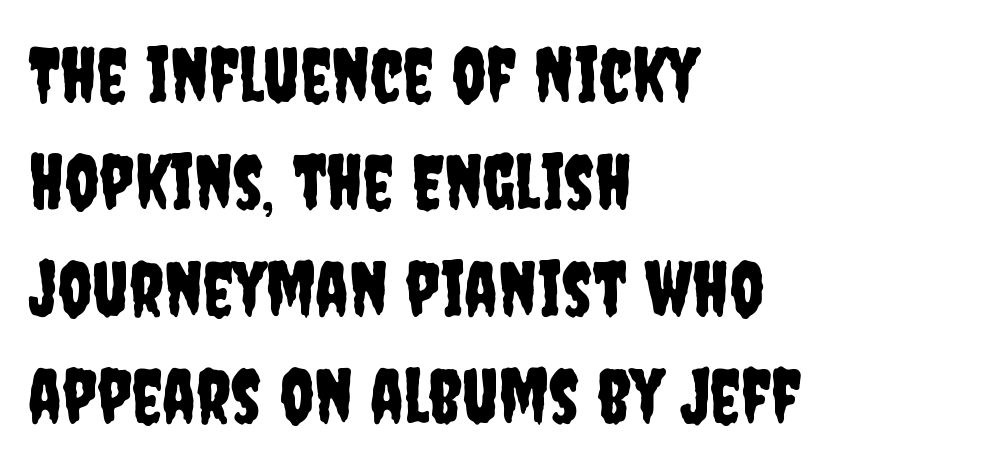
{"serif": "no", "italic": "no", "width": "condensed", "stroke_contrast": "low", "x_height": "large", "monospaced": "no", "underline": "no", "align": "left", "line_spacing": "normal", "line_spacing_ratio": 1.41, "letter_spacing": "normal", "letter_spacing_em": 0.0, "glyph_px": 76}
